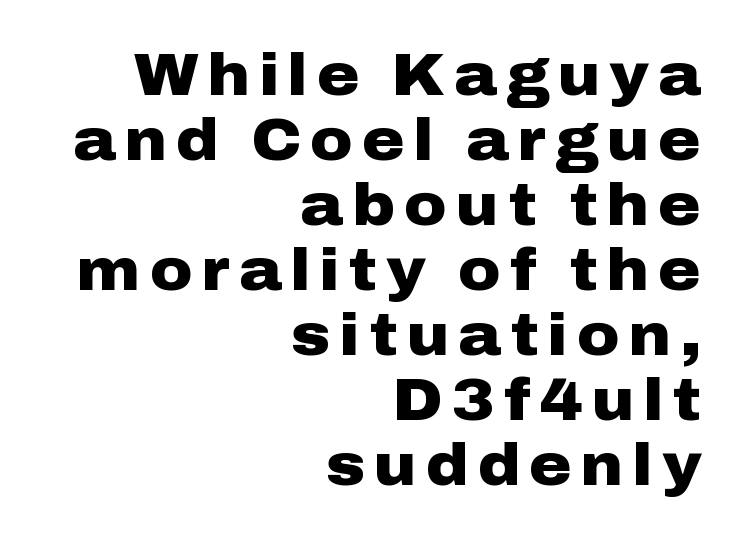
The image shows 58 px heavy, wide sans-serif type, upright; set right-aligned, tight line spacing (1.12x), not underlined; low stroke contrast and a medium x-height.
